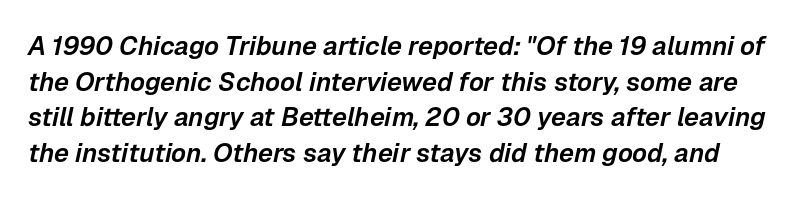
Q: Is the text italic (slanted)? A: Yes, it leans right by about 12 degrees.
Q: Is the text underlined? A: No.
Q: Is the spacing between letters normal or unusually wide? A: Normal.
Q: Is the spacing between lines tight, normal or loose? A: Normal.
